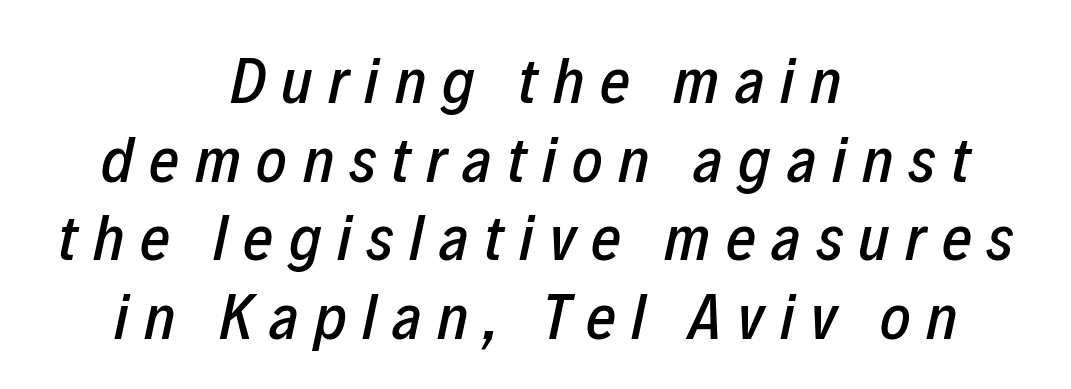
{"italic": "yes", "lean": "right", "slant_degrees": 12, "width": "condensed", "stroke_contrast": "low", "x_height": "medium", "monospaced": "no", "underline": "no", "align": "center", "line_spacing_ratio": 1.21, "letter_spacing": "wide", "letter_spacing_em": 0.24, "glyph_px": 65}
